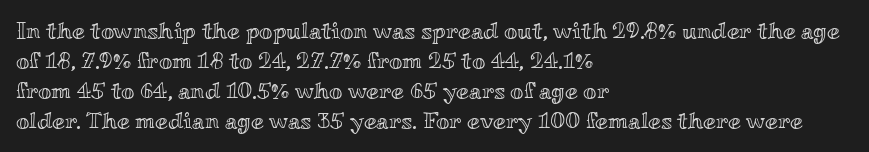
The image shows 23 px text type, upright; set left-aligned, normal line spacing (1.31x), normal letter spacing, not underlined.
